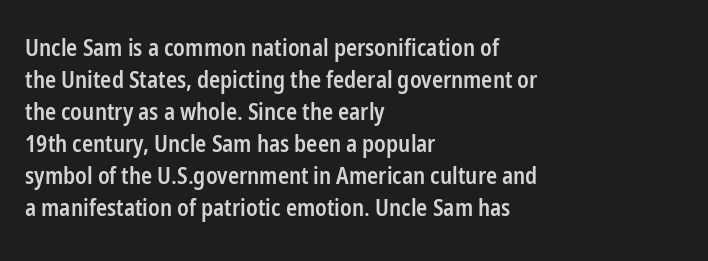
Q: Is the text bold? A: Semi-bold.
Q: Is the text italic (slanted)? A: No, it is upright.
Q: Is the text underlined? A: No.
Q: How is the paragraph aligned? A: Left-aligned.
Q: Is the spacing between letters normal or unusually wide? A: Normal.
Q: Is the spacing between lines tight, normal or loose? A: Normal.
